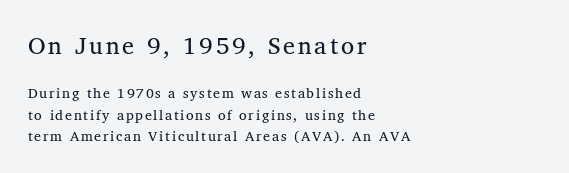
The image shows 24 px text type, upright; set left-aligned, normal line spacing (1.51x), not underlined; the first (top) block is 1.71x larger.
